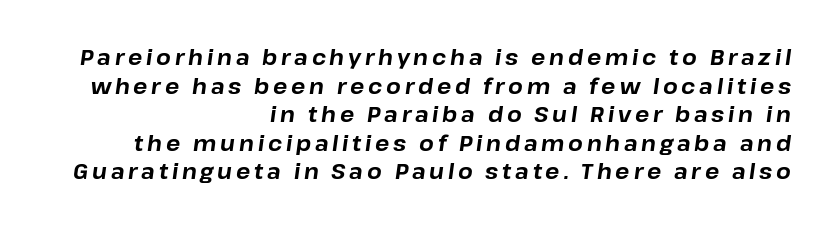
The image shows 21 px bold type, italic (leaning right); set right-aligned, normal line spacing (1.36x), not underlined.
